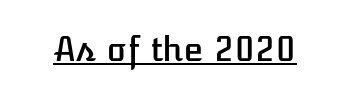
{"italic": "no", "width": "normal", "stroke_contrast": "low", "x_height": "medium", "monospaced": "no", "underline": "yes", "letter_spacing": "normal", "letter_spacing_em": 0.0, "glyph_px": 33}
